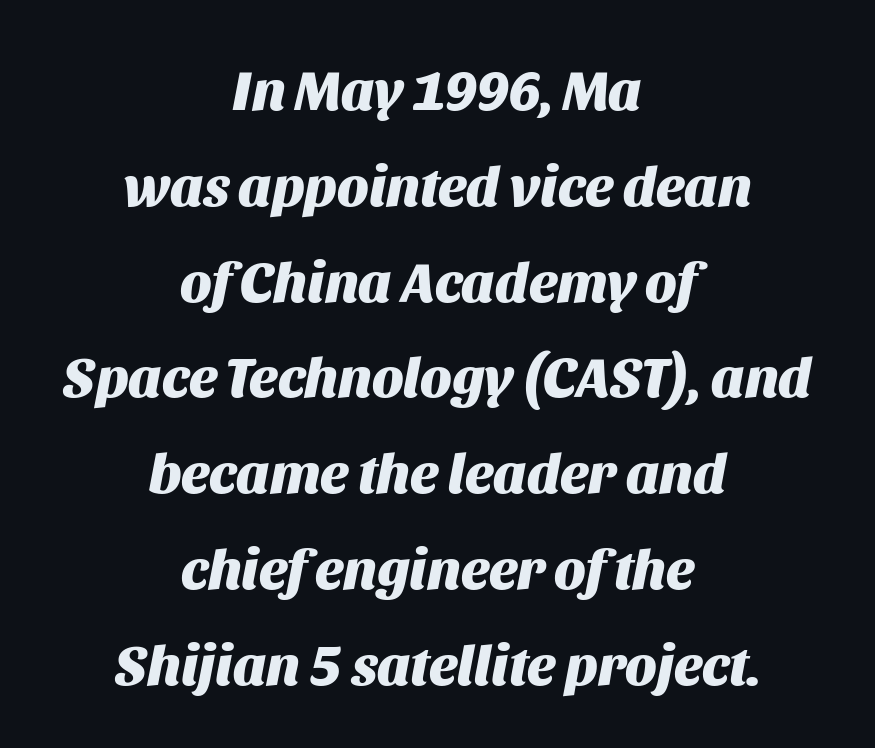
The image shows 56 px heavy type, italic (leaning right); set centered, line spacing 1.71x, normal letter spacing, not underlined; medium stroke contrast and a large x-height.
